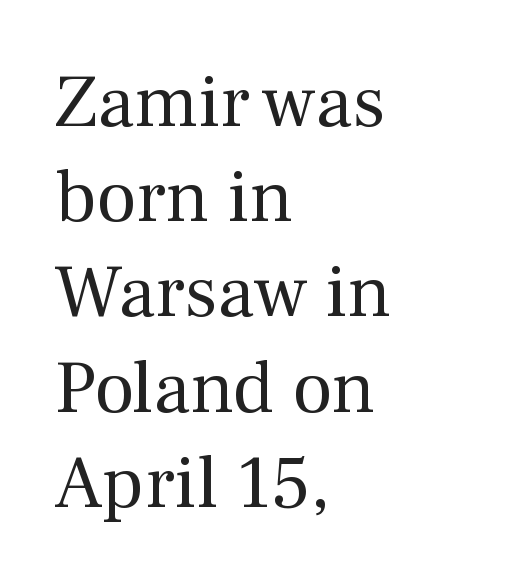
Q: Is the text bold? A: No.
Q: Is the text italic (slanted)? A: No, it is upright.
Q: Is the typeface a serif or a sans-serif typeface? A: Serif.
Q: Is the text underlined? A: No.
Q: How is the paragraph aligned? A: Left-aligned.
Q: Is the spacing between letters normal or unusually wide? A: Normal.
Q: Is the spacing between lines tight, normal or loose? A: Normal.
Q: Width (condensed, normal, or wide)? A: Normal.
Q: Stroke contrast? A: Medium.
Q: x-height? A: Medium.
Q: Monospaced? A: No.
